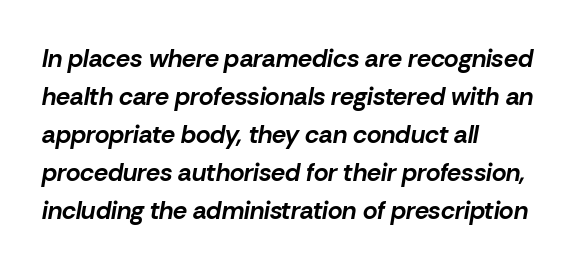
The image shows 25 px bold type, italic (leaning right); set left-aligned, normal line spacing (1.52x), normal letter spacing, not underlined.
